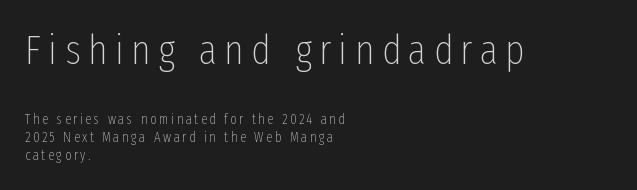
The image shows 41 px thin, condensed sans-serif type, upright; set left-aligned, normal line spacing (1.28x), not underlined; the first (top) block is 2.93x larger; low stroke contrast and a medium x-height.
